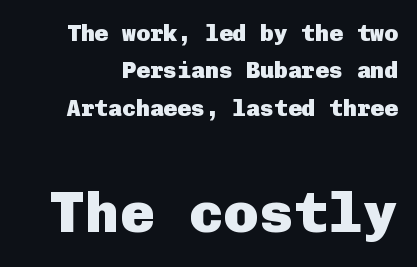
Leading matches the norm, producing a regular column. Posture: upright roman. To sum up the face: it is a sans, with no serifs. Bold? Absolutely — the strokes are thick and heavy. Spacing between characters is what you'd get straight out of the box. These two chunks differ in scale, with the bottom chunk taking the larger measure.
